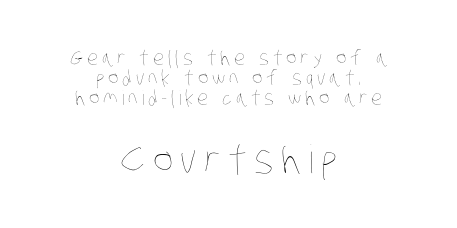
{"bold": "no", "weight": "thin", "width": "condensed", "stroke_contrast": "low", "x_height": "large", "monospaced": "no", "underline": "no", "align": "center", "line_spacing": "tight", "line_spacing_ratio": 1.01, "larger_block": "second", "size_ratio": 1.95, "glyph_px": 39}
